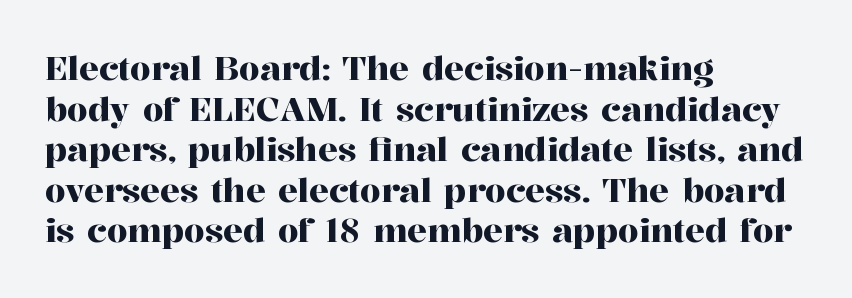
{"serif": "yes", "italic": "no", "width": "normal", "stroke_contrast": "high", "x_height": "medium", "monospaced": "no", "underline": "no", "align": "left", "line_spacing_ratio": 1.23, "letter_spacing": "normal", "letter_spacing_em": 0.0, "glyph_px": 33}
